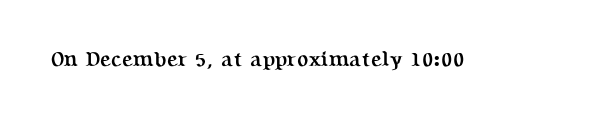
Q: Is the text bold? A: Yes.
Q: Is the text italic (slanted)? A: No, it is upright.
Q: Is the text underlined? A: No.
Q: Is the spacing between letters normal or unusually wide? A: Normal.
